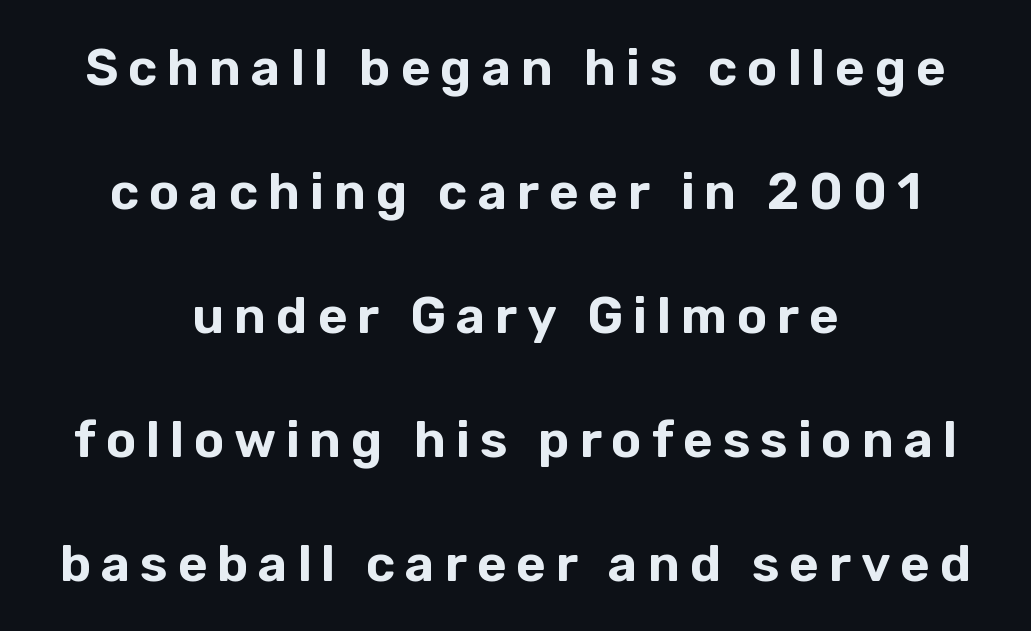
The image shows 51 px sans-serif type, upright; set centered, loose line spacing (2.43x), not underlined; low stroke contrast and a medium x-height.
